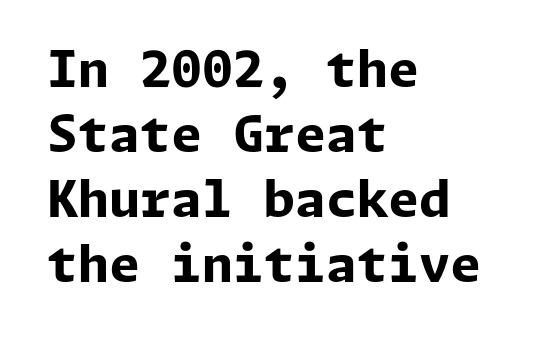
Q: Is the text bold? A: Yes.
Q: Is the text italic (slanted)? A: No, it is upright.
Q: Is the typeface a serif or a sans-serif typeface? A: Sans-serif.
Q: Is the text underlined? A: No.
Q: How is the paragraph aligned? A: Left-aligned.
Q: Is the spacing between letters normal or unusually wide? A: Normal.
Q: Is the spacing between lines tight, normal or loose? A: Normal.
Q: Width (condensed, normal, or wide)? A: Normal.
Q: Stroke contrast? A: Low.
Q: x-height? A: Medium.
